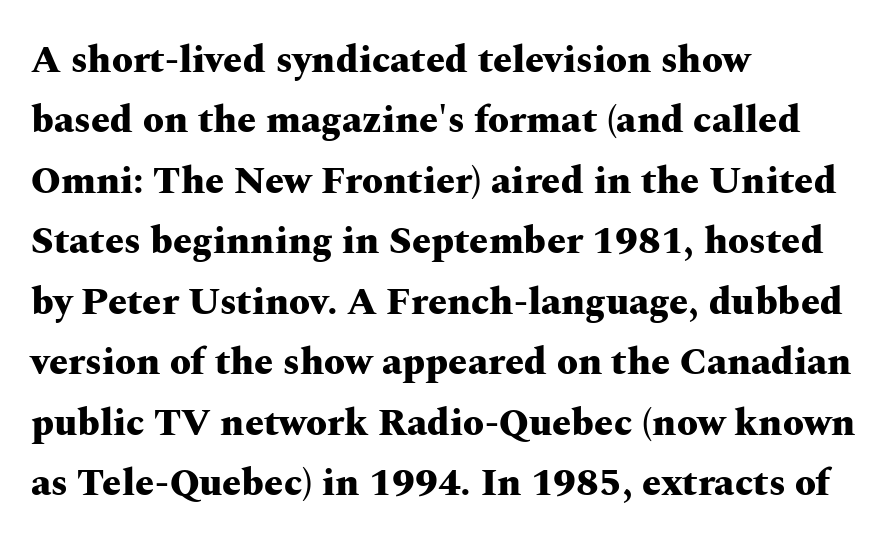
Nope, not italic — everything's standing straight. The face used here is proportionally spaced, like ordinary book or web type. Is the block centered? No — it sits flush against the left margin. Notice how descenders clear the ascenders below comfortably — that's standard leading. I'd describe the lettering as bold — thick and assertive. No extra tracking has been applied to these lines.
